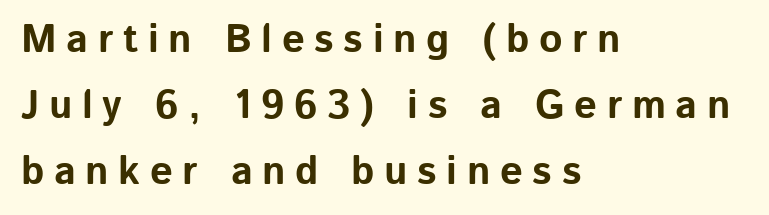
The glyphs in this specimen are sans serif. Descenders hang freely into open space. The type is letterspaced generously, with wide tracking. Vertically, the passage feels balanced, rows spaced as you'd expect. Short and long lines alike share a common starting point at left.
